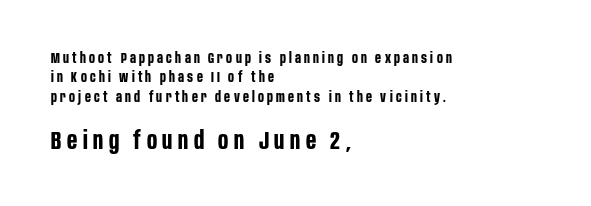
Q: Is the text bold? A: Yes.
Q: Is the text italic (slanted)? A: No, it is upright.
Q: Is the text underlined? A: No.
Q: How is the paragraph aligned? A: Left-aligned.
Q: Is the spacing between letters normal or unusually wide? A: Unusually wide.
Q: Is the spacing between lines tight, normal or loose? A: Normal.
Q: Which block of text is set in a larger size, the first (top) or the second (bottom)? A: The second (bottom) one.
